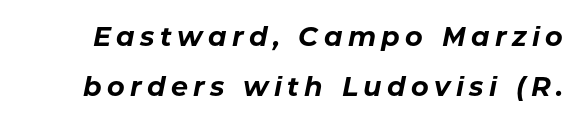
{"italic": "yes", "lean": "right", "slant_degrees": 11, "bold": "yes", "underline": "no", "line_spacing_ratio": 1.86, "letter_spacing": "wide", "letter_spacing_em": 0.2, "glyph_px": 27}
